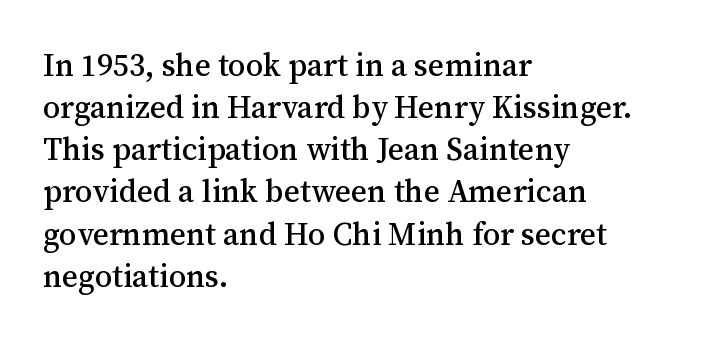
The lines sit at an ordinary, default distance from one another. The paragraph shown leans on its left margin. In terms of posture, this sample is upright. The letters sit at their default tracking, neither squeezed nor spread. Look at the bottom of the vertical strokes: they flare into serifs here. The gap between lines stays unmarked.
